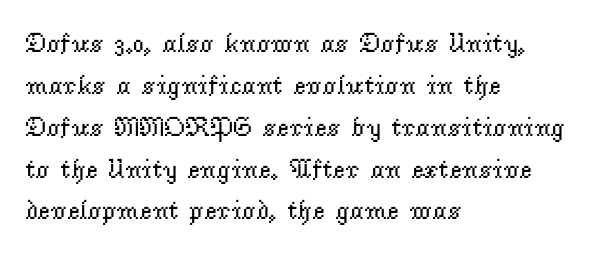
Q: Is the text bold? A: No.
Q: Is the text italic (slanted)? A: No, it is upright.
Q: Is the text underlined? A: No.
Q: How is the paragraph aligned? A: Left-aligned.
Q: Is the spacing between letters normal or unusually wide? A: Normal.
Q: Is the spacing between lines tight, normal or loose? A: Normal.
